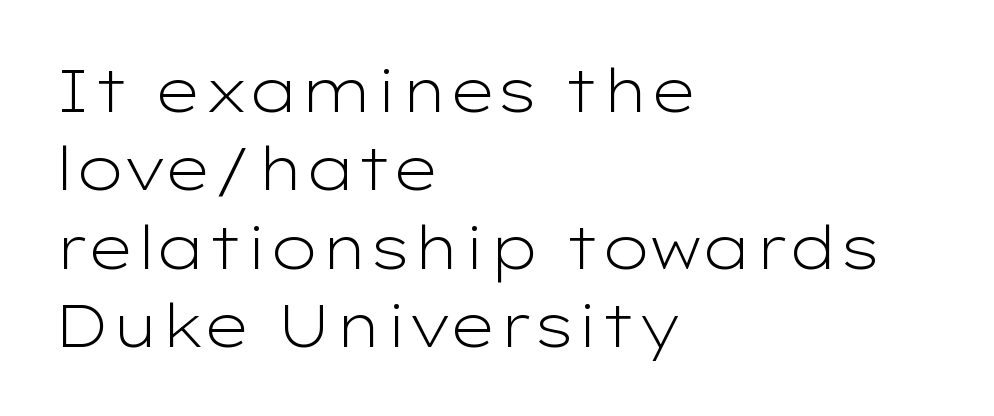
Observe the absence of serifs on each vertical stroke in this sample. Posture: vertical. Words appear dense and cohesive because spacing is normal. Stroke mass is kept to a normal reading level or below.
